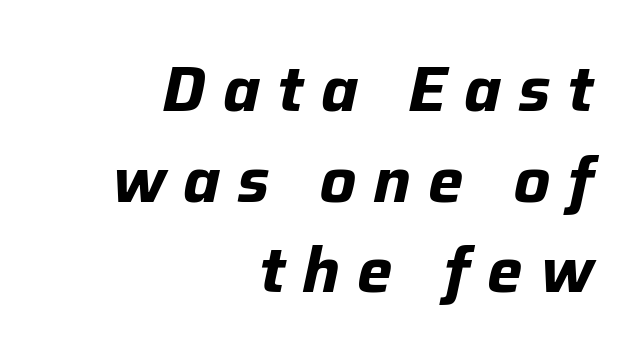
Characters follow at a spacing far wider than the type designer built in. The sample has been set heavy, in full bold. The text carries the slant typical of an italic or oblique font. This sample is right-justified, so line beginnings fall wherever the words allow. Check under the words: just untouched page. Evenly set lines give the paragraph a standard silhouette.
